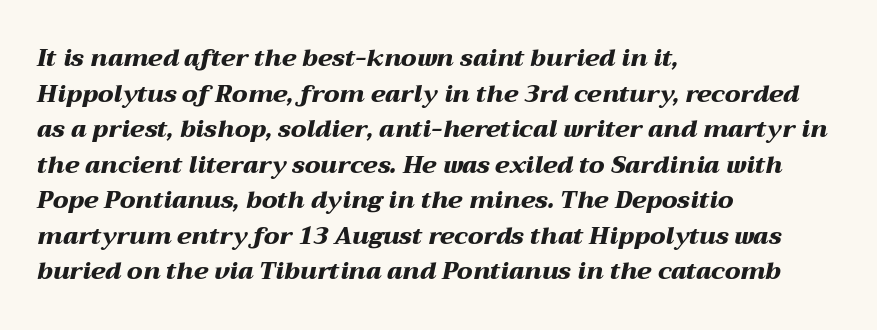
{"italic": "yes", "lean": "right", "slant_degrees": 12, "bold": "yes", "underline": "no", "align": "left", "line_spacing": "normal", "line_spacing_ratio": 1.48, "letter_spacing": "normal", "letter_spacing_em": 0.0, "glyph_px": 24}
